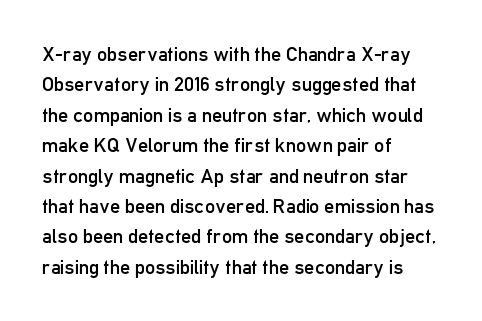
Q: Is the text bold? A: No.
Q: Is the text italic (slanted)? A: No, it is upright.
Q: Is the text underlined? A: No.
Q: How is the paragraph aligned? A: Left-aligned.
Q: Is the spacing between letters normal or unusually wide? A: Normal.
Q: Is the spacing between lines tight, normal or loose? A: Normal.
